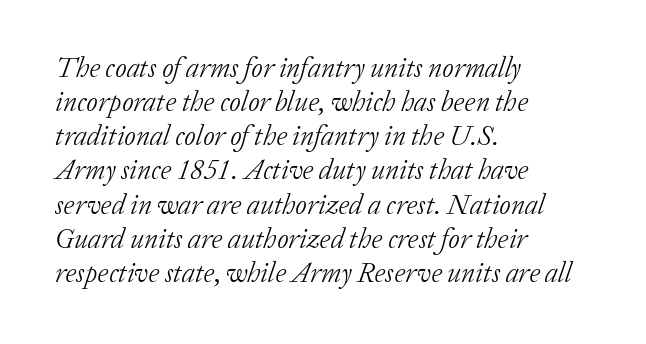
The image shows 28 px light serif type, italic (leaning right); set left-aligned, line spacing 1.22x, normal letter spacing, not underlined; low stroke contrast and a medium x-height.
